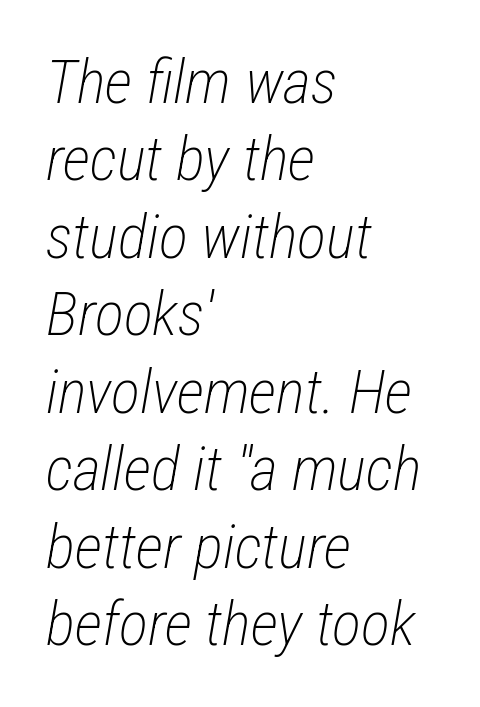
{"italic": "yes", "lean": "right", "slant_degrees": 12, "bold": "no", "weight": "light", "width": "condensed", "stroke_contrast": "low", "x_height": "medium", "monospaced": "no", "underline": "no", "align": "left", "line_spacing": "normal", "line_spacing_ratio": 1.27, "letter_spacing": "normal", "letter_spacing_em": 0.0, "glyph_px": 61}
